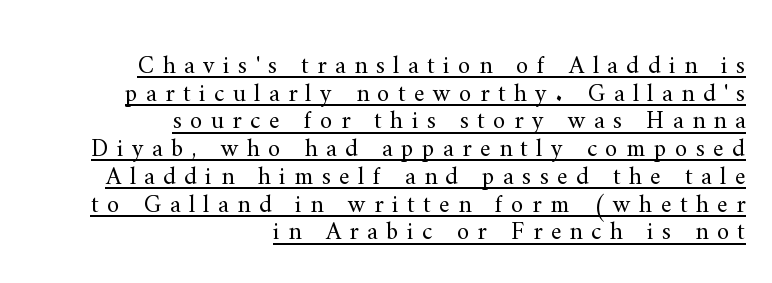
Display-style spreading of the glyphs; the letterfit is very open. This is not heavy type; no bold has been used. Every character sits straight up, as roman type does. Check the space under the baseline: a stroke is drawn there. Caption: multi-line text, flush right, ragged left.
